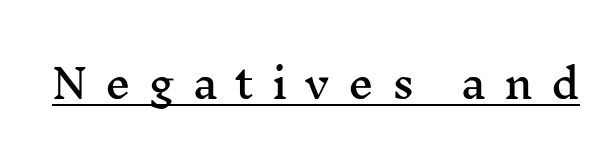
A typesetter would call this heavily tracked-out type. These lines are rendered in a variable-pitch font. Unlike italic type, these characters show no tilt at all. Type style note: has serifs.
